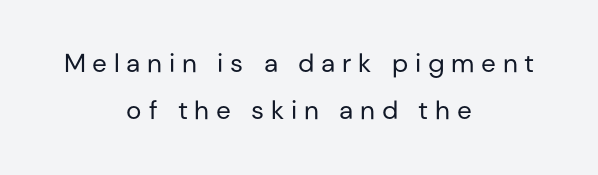
The image shows 26 px text type, upright; set centered, line spacing 1.82x, unusually wide letter spacing (+0.26 em), not underlined.
